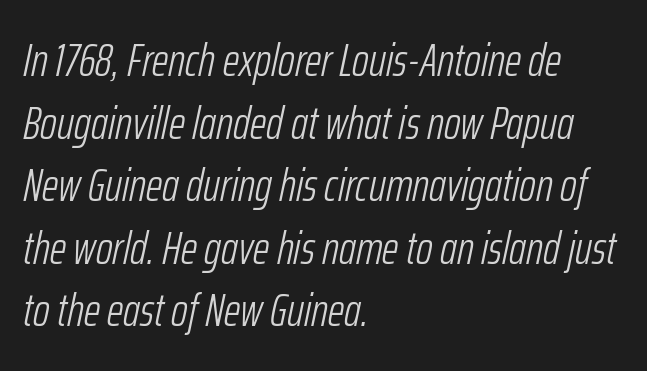
This is not heavy type; no bold has been used. Character widths vary here, with narrow letters taking less room than wide ones. Where is the straight margin? On the left. The passage shown leans; its letterforms are oblique. Horizontal bands of white between lines are of average thickness. Unmarked baselines from the first word to the last.
